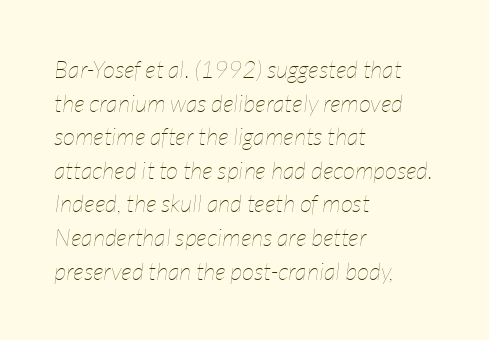
The image shows 24 px text type, italic (leaning right); set left-aligned, normal line spacing (1.4x), normal letter spacing, not underlined.
